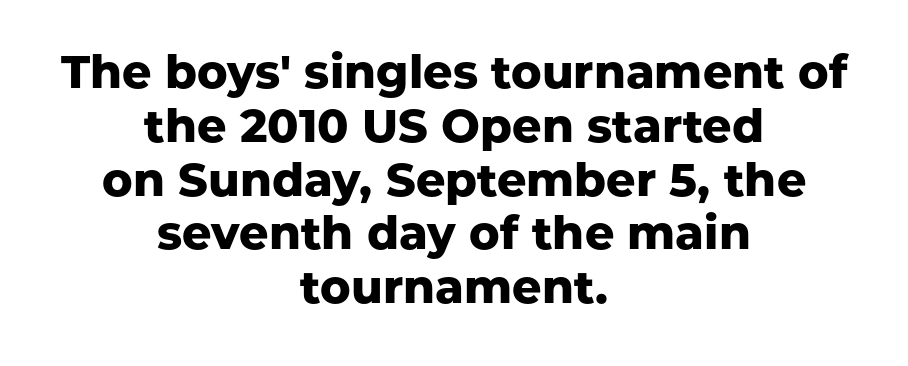
These lines keep a tight, regular rhythm from letter to letter. Serifs: no, the terminals of the letterforms are clean. This is roman type, the default non-slanted kind. The rendering uses natural spacing where letterforms have individual widths. How heavy is the stroke? Heavy — this is a bold.
